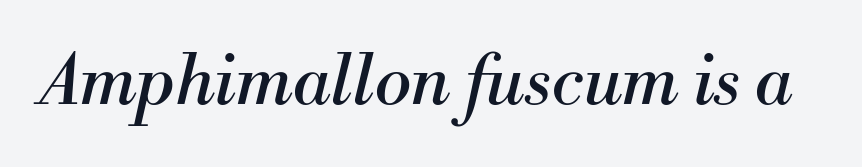
The image shows 69 px regular-weight serif type, italic (leaning right); set normal letter spacing, not underlined; medium stroke contrast and a small x-height.
